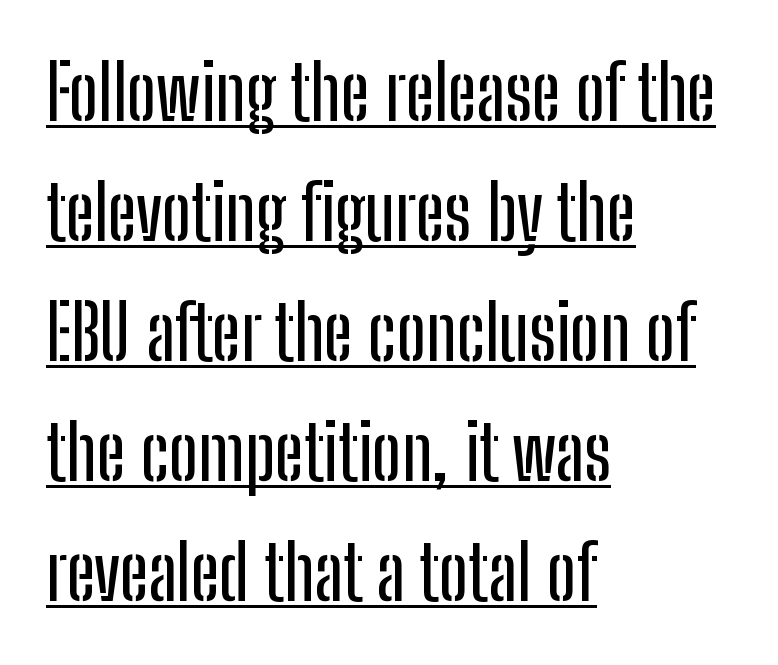
{"serif": "no", "italic": "no", "width": "condensed", "stroke_contrast": "low", "x_height": "medium", "monospaced": "no", "underline": "yes", "align": "left", "line_spacing": "normal", "line_spacing_ratio": 1.58, "letter_spacing": "normal", "letter_spacing_em": 0.0, "glyph_px": 76}
